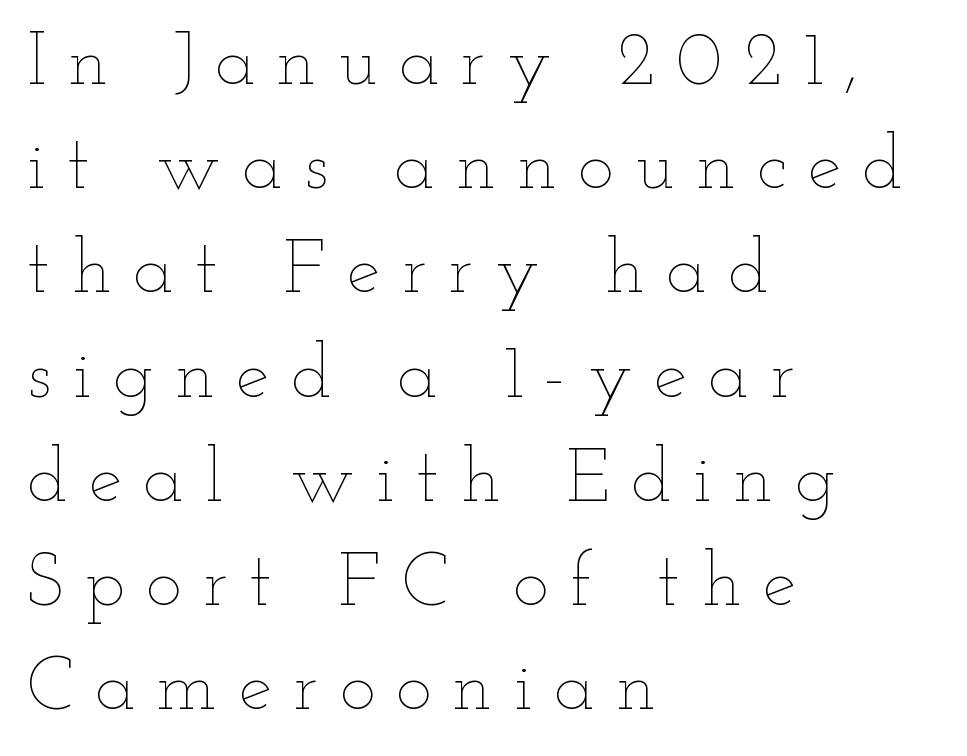
{"italic": "no", "bold": "no", "weight": "thin", "width": "wide", "stroke_contrast": "low", "x_height": "small", "monospaced": "no", "underline": "no", "align": "left", "line_spacing": "normal", "line_spacing_ratio": 1.39, "letter_spacing": "wide", "letter_spacing_em": 0.29, "glyph_px": 75}
